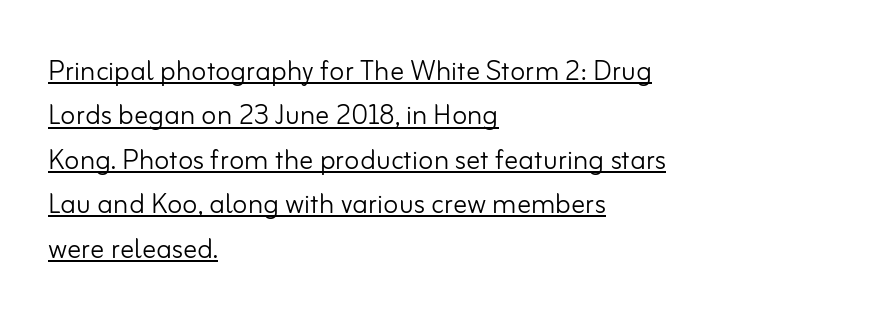
The text block is weighted toward the left margin, trailing off unevenly rightward. The cut favours lightness, reaching ordinary text weight at its darkest. Posture: vertical. Is this a sans? Yes — the strokes have no serifs. Short note: letters normally spaced. Glance below the letters and you will spot a drawn line.
